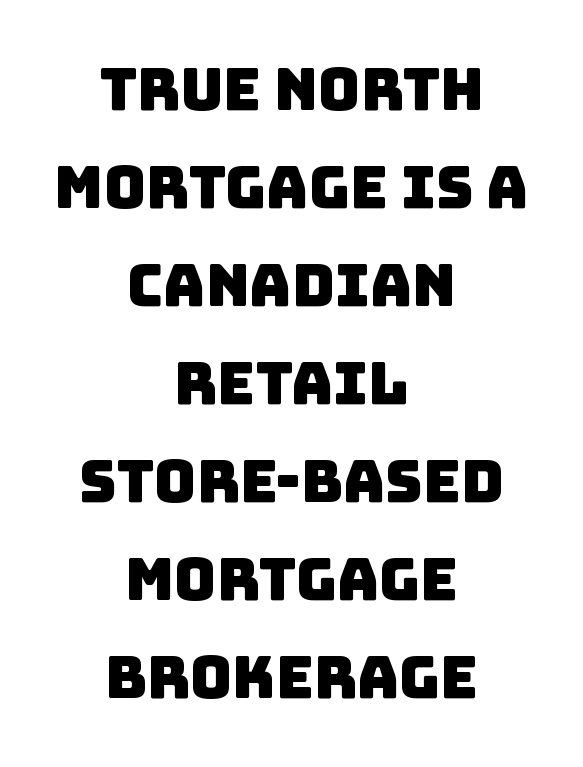
The image shows 58 px sans-serif type; set centered, normal line spacing (1.69x), normal letter spacing, not underlined; low stroke contrast and a large x-height.
